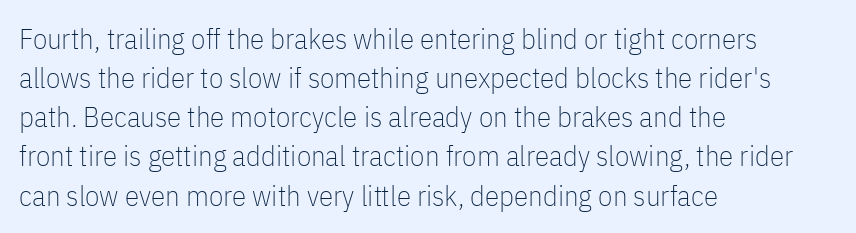
Q: Is the text bold? A: No.
Q: Is the text italic (slanted)? A: No, it is upright.
Q: Is the typeface a serif or a sans-serif typeface? A: Sans-serif.
Q: Is the text underlined? A: No.
Q: How is the paragraph aligned? A: Left-aligned.
Q: Is the spacing between letters normal or unusually wide? A: Normal.
Q: Is the spacing between lines tight, normal or loose? A: Normal.
Q: Width (condensed, normal, or wide)? A: Condensed.
Q: Stroke contrast? A: Low.
Q: x-height? A: Medium.
Q: Monospaced? A: No.
